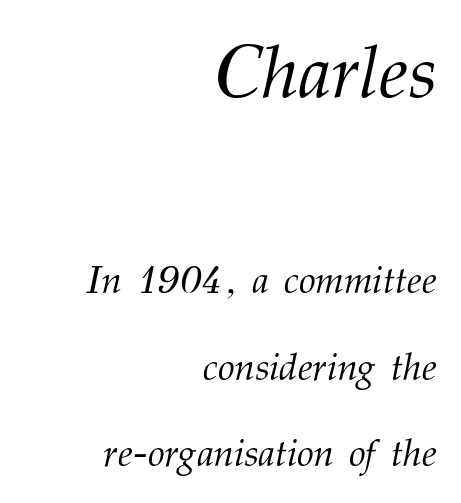
The image shows 75 px light serif type, italic (leaning right); set right-aligned, loose line spacing (2.28x), normal letter spacing, not underlined; the first (top) block is 1.97x larger; medium stroke contrast and a medium x-height.
